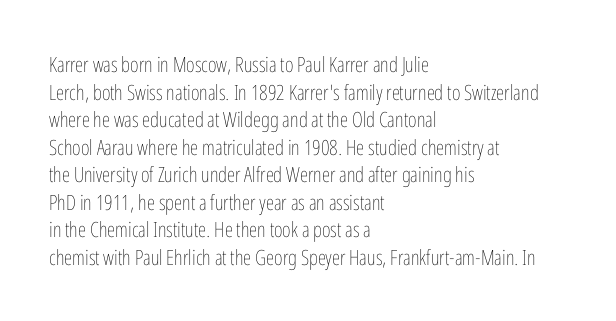
Q: Is the text bold? A: No.
Q: Is the text italic (slanted)? A: No, it is upright.
Q: Is the text underlined? A: No.
Q: How is the paragraph aligned? A: Left-aligned.
Q: Is the spacing between letters normal or unusually wide? A: Normal.
Q: Is the spacing between lines tight, normal or loose? A: Normal.
